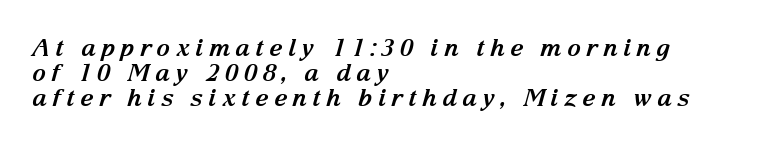
Does the lettering tilt? It does — this is italic. Descenders are the only things crossing below the line. Display-style spreading of the glyphs; the letterfit is very open. Vertical spacing — tight. The ragged edge is on the right, which tells us the setting is flush left.
